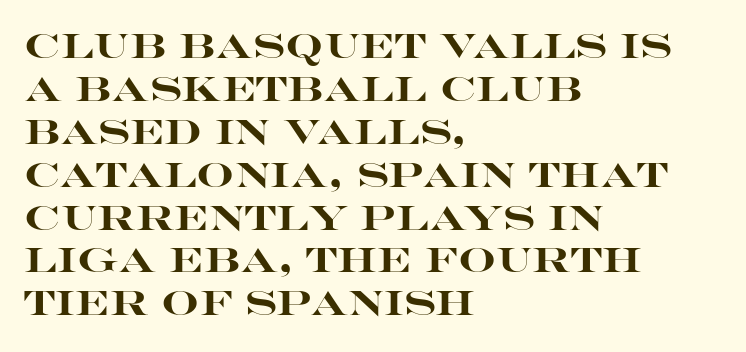
Q: Is the text bold? A: Yes.
Q: Is the text italic (slanted)? A: No, it is upright.
Q: Is the typeface a serif or a sans-serif typeface? A: Serif.
Q: Is the text underlined? A: No.
Q: How is the paragraph aligned? A: Left-aligned.
Q: Is the spacing between letters normal or unusually wide? A: Normal.
Q: Is the spacing between lines tight, normal or loose? A: Normal.
Q: Width (condensed, normal, or wide)? A: Wide.
Q: Stroke contrast? A: High.
Q: x-height? A: Large.
Q: Monospaced? A: No.
